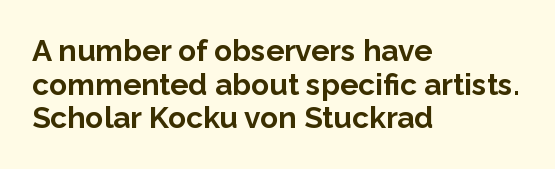
{"serif": "no", "italic": "no", "bold": "yes", "weight": "bold", "width": "normal", "stroke_contrast": "low", "x_height": "medium", "monospaced": "no", "underline": "no", "align": "left", "line_spacing": "tight", "line_spacing_ratio": 1.12, "letter_spacing": "normal", "letter_spacing_em": 0.0, "glyph_px": 30}
